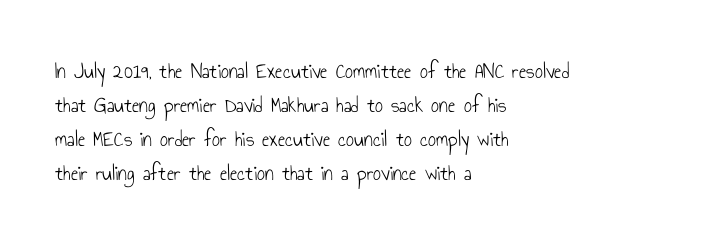
The image shows 22 px text type, upright; set left-aligned, normal line spacing (1.54x), normal letter spacing, not underlined.
